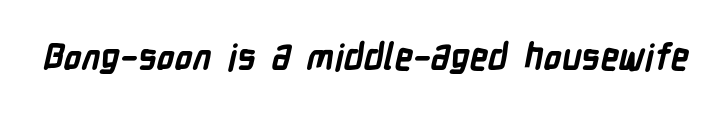
The image shows 36 px bold, condensed sans-serif type; set normal letter spacing, not underlined; low stroke contrast and a medium x-height.
